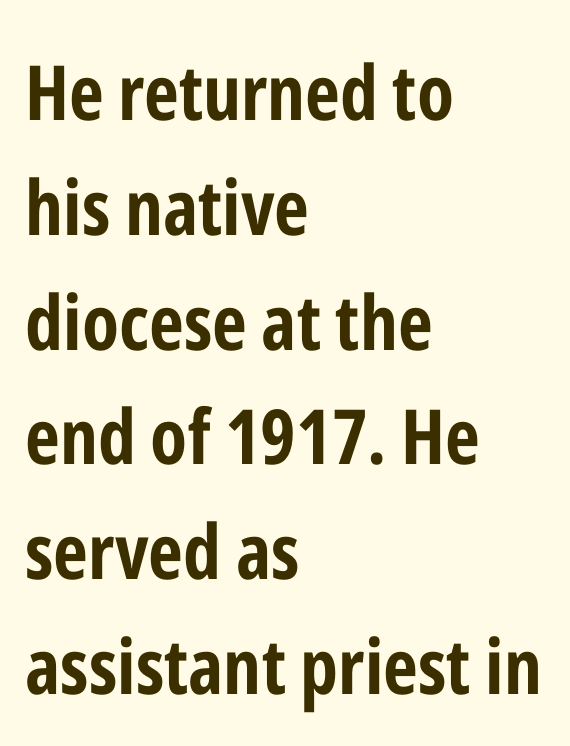
The image shows 76 px bold, condensed sans-serif type, upright; set left-aligned, normal line spacing (1.51x), normal letter spacing, not underlined; low stroke contrast and a medium x-height.
